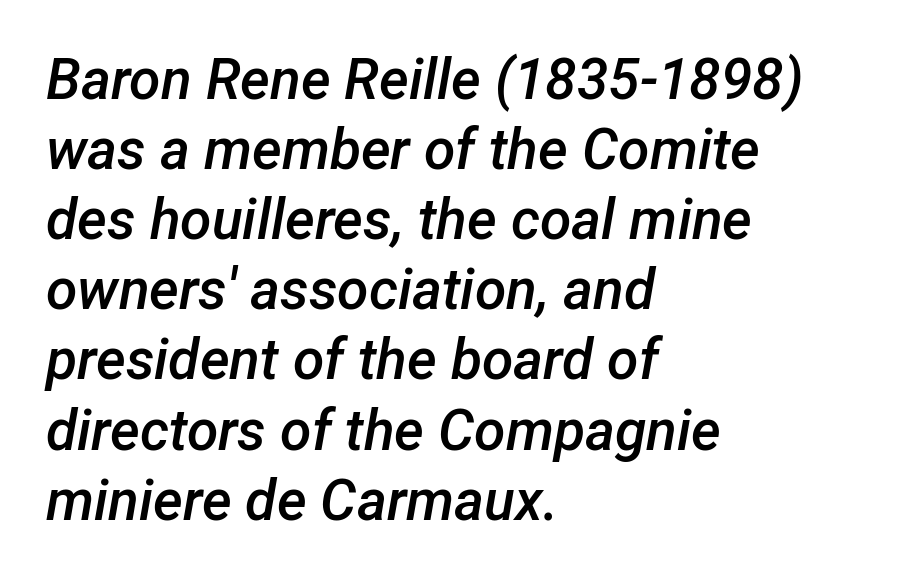
Q: Is the text bold? A: Semi-bold.
Q: Is the text italic (slanted)? A: Yes, it leans right by about 12 degrees.
Q: Is the text underlined? A: No.
Q: How is the paragraph aligned? A: Left-aligned.
Q: Is the spacing between letters normal or unusually wide? A: Normal.
Q: Width (condensed, normal, or wide)? A: Normal.
Q: Stroke contrast? A: Low.
Q: x-height? A: Medium.
Q: Monospaced? A: No.
